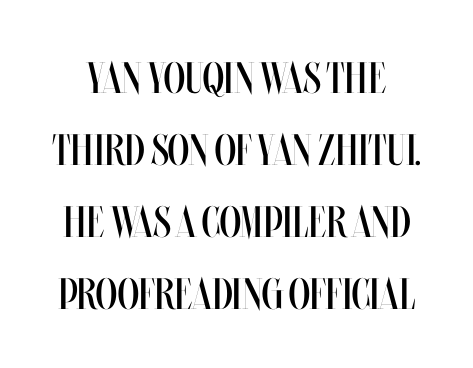
{"italic": "no", "bold": "no", "weight": "regular", "width": "condensed", "stroke_contrast": "medium", "x_height": "large", "monospaced": "no", "underline": "no", "line_spacing": "normal", "line_spacing_ratio": 1.64, "letter_spacing": "normal", "letter_spacing_em": 0.0, "glyph_px": 44}
